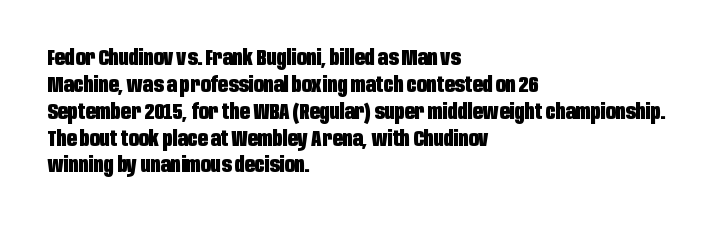
A typesetter would mark this as roman, not italic. What stands out about the letter spacing? Nothing — it is the standard amount. The baseline area is clear. Caption: bold face, heavy strokes.
